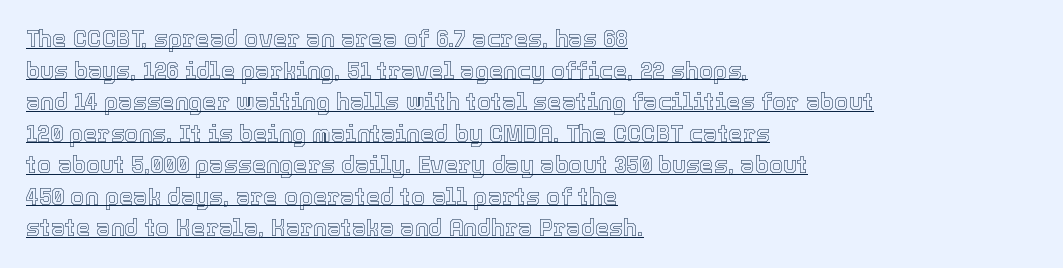
The image shows 23 px text type, upright; set left-aligned, normal line spacing (1.37x), normal letter spacing, underlined.
